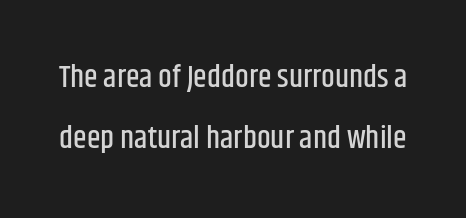
The image shows 31 px condensed sans-serif type, upright; set loose line spacing (1.97x), normal letter spacing, not underlined; low stroke contrast and a large x-height.
